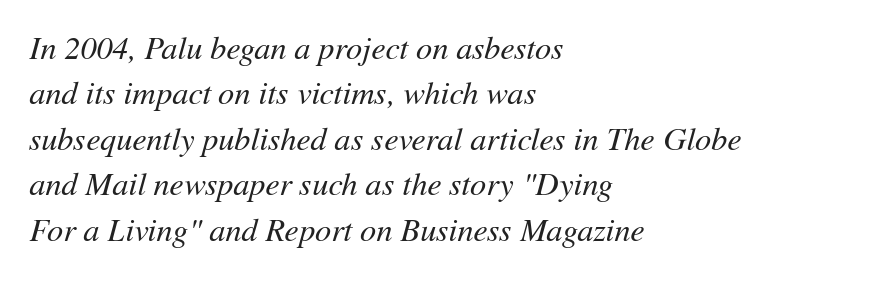
{"italic": "yes", "lean": "right", "slant_degrees": 11, "bold": "no", "weight": "regular", "width": "normal", "stroke_contrast": "medium", "x_height": "medium", "monospaced": "no", "underline": "no", "align": "left", "line_spacing": "normal", "line_spacing_ratio": 1.42, "letter_spacing": "normal", "letter_spacing_em": 0.0, "glyph_px": 32}
